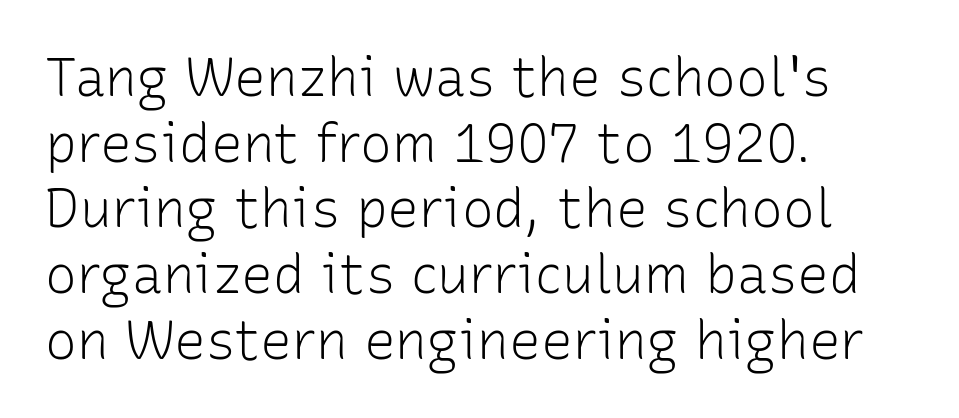
{"serif": "no", "italic": "no", "bold": "no", "weight": "light", "width": "normal", "stroke_contrast": "low", "x_height": "medium", "monospaced": "no", "underline": "no", "align": "left", "line_spacing_ratio": 1.24, "letter_spacing": "normal", "letter_spacing_em": 0.0, "glyph_px": 53}
